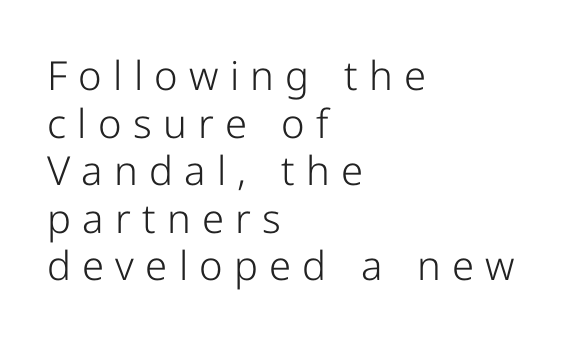
Style check: upright. Counters stay open thanks to moderate or lighter strokes. I'd call this a sans setting — the letters go barefoot. This rendering features lettering with no underline. The letters advance in unequal steps, a hallmark of proportional type.
